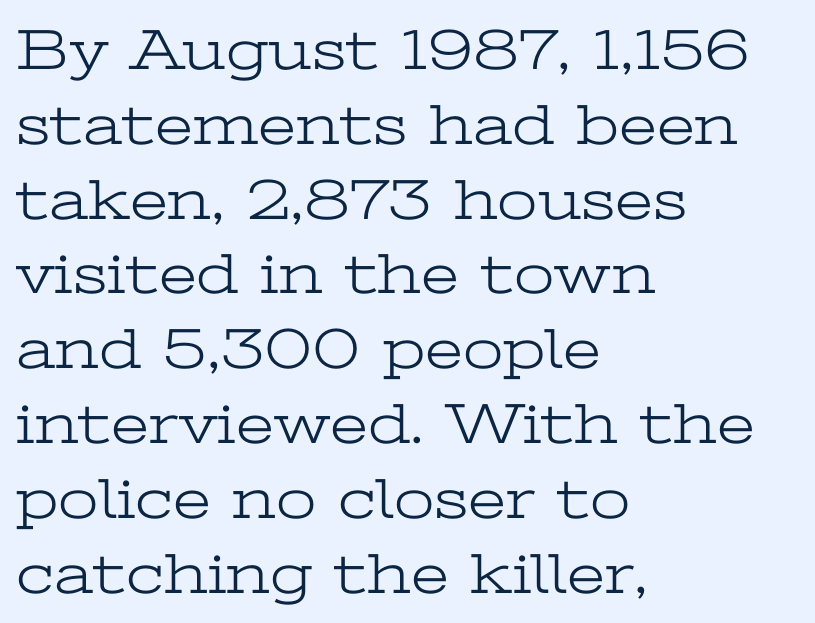
{"serif": "yes", "italic": "no", "bold": "no", "weight": "light", "width": "wide", "stroke_contrast": "low", "x_height": "medium", "monospaced": "no", "underline": "no", "align": "left", "line_spacing": "normal", "line_spacing_ratio": 1.29, "letter_spacing": "normal", "letter_spacing_em": 0.0, "glyph_px": 58}
